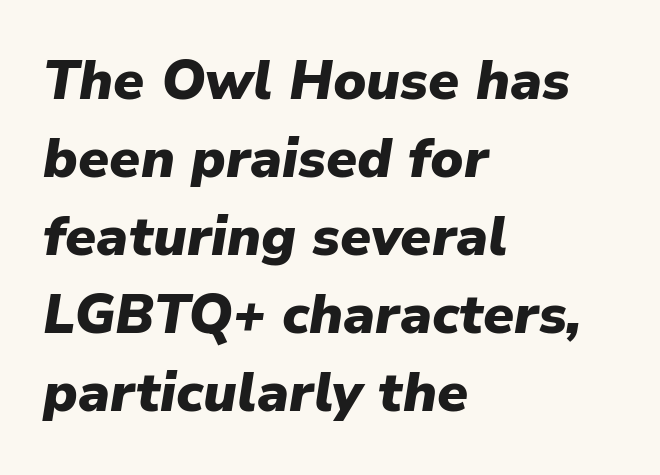
Rows of type keep a routine distance in the vertical direction. The tracking reads as untouched default to a designer's eye. A dark, heavy texture on the line: the type is bold. Every character sits at an angle, as italics do. Has an underline been added? It has not.
